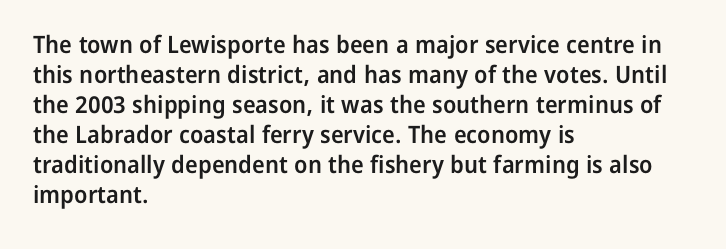
The image shows 24 px text type, upright; set left-aligned, normal line spacing (1.25x), normal letter spacing, not underlined.
